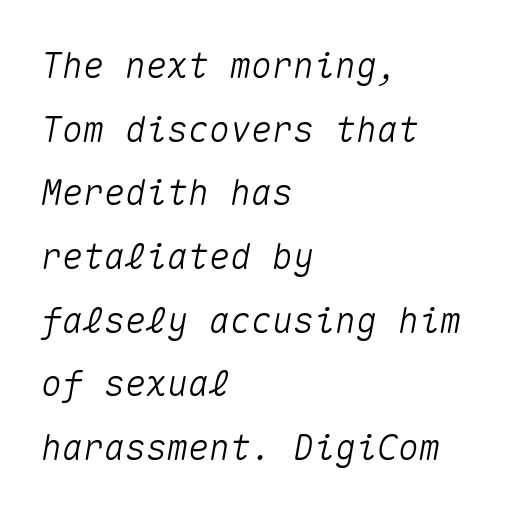
{"italic": "yes", "lean": "right", "slant_degrees": 10, "width": "normal", "stroke_contrast": "medium", "x_height": "medium", "monospaced": "yes", "underline": "no", "align": "left", "line_spacing_ratio": 1.82, "letter_spacing": "normal", "letter_spacing_em": 0.0, "glyph_px": 35}
